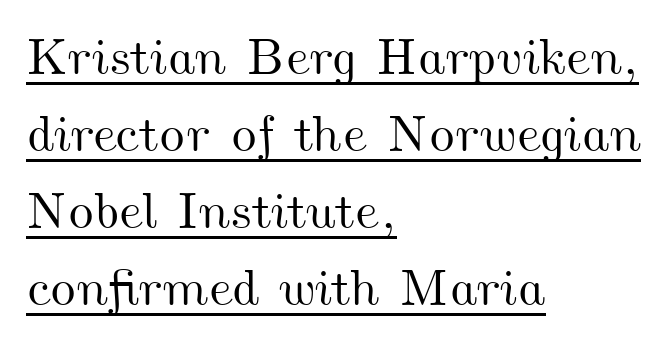
Q: Is the text underlined? A: Yes.
Q: How is the paragraph aligned? A: Left-aligned.
Q: Is the spacing between letters normal or unusually wide? A: Normal.
Q: Is the spacing between lines tight, normal or loose? A: Normal.
Q: Width (condensed, normal, or wide)? A: Wide.
Q: Stroke contrast? A: Medium.
Q: x-height? A: Small.
Q: Monospaced? A: No.
